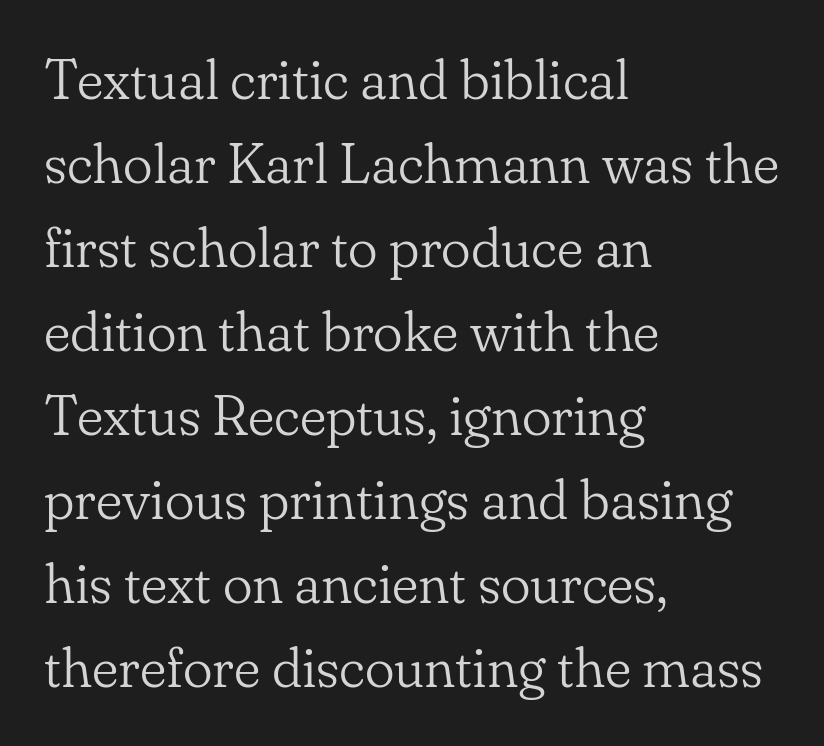
Look at the bottom of the vertical strokes: they flare into serifs here. The passage shown has conventional tracking throughout. Each row of text sits above clean, open space. No italicization has been applied; the sample stays upright. Here the designer chose a conventional face with non-uniform glyph widths.
